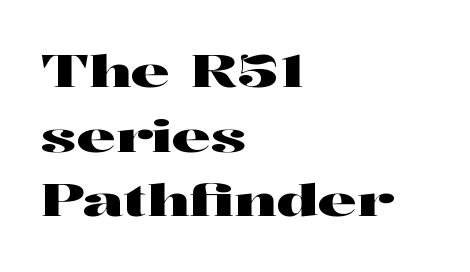
Q: Is the text italic (slanted)? A: No, it is upright.
Q: Is the typeface a serif or a sans-serif typeface? A: Serif.
Q: Is the text underlined? A: No.
Q: How is the paragraph aligned? A: Left-aligned.
Q: Is the spacing between letters normal or unusually wide? A: Normal.
Q: Is the spacing between lines tight, normal or loose? A: Normal.
Q: Width (condensed, normal, or wide)? A: Wide.
Q: Stroke contrast? A: High.
Q: x-height? A: Medium.
Q: Monospaced? A: No.
